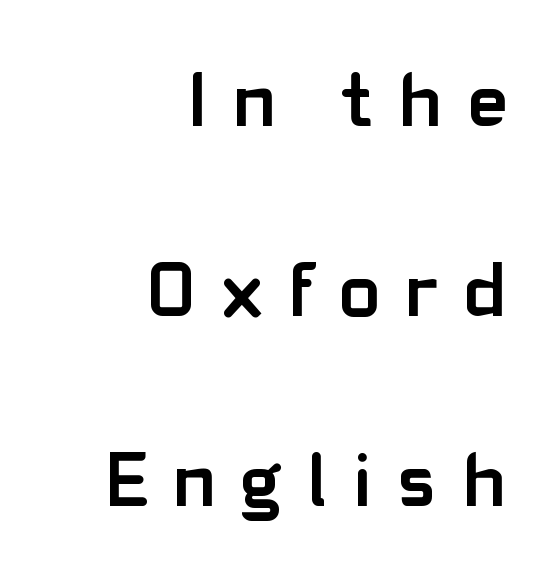
The image shows 76 px semibold sans-serif type, upright; set right-aligned, loose line spacing (2.5x), unusually wide letter spacing (+0.34 em), not underlined; low stroke contrast and a medium x-height.
